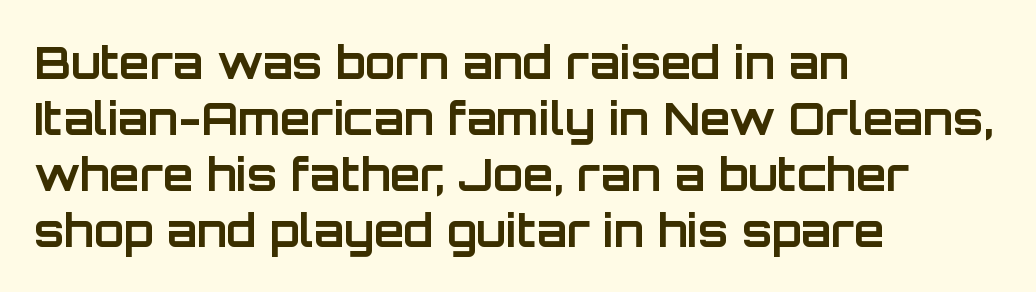
{"serif": "no", "italic": "no", "bold": "yes", "weight": "bold", "width": "normal", "stroke_contrast": "low", "x_height": "large", "monospaced": "no", "underline": "no", "align": "left", "line_spacing": "normal", "line_spacing_ratio": 1.27, "letter_spacing": "normal", "letter_spacing_em": 0.0, "glyph_px": 44}
